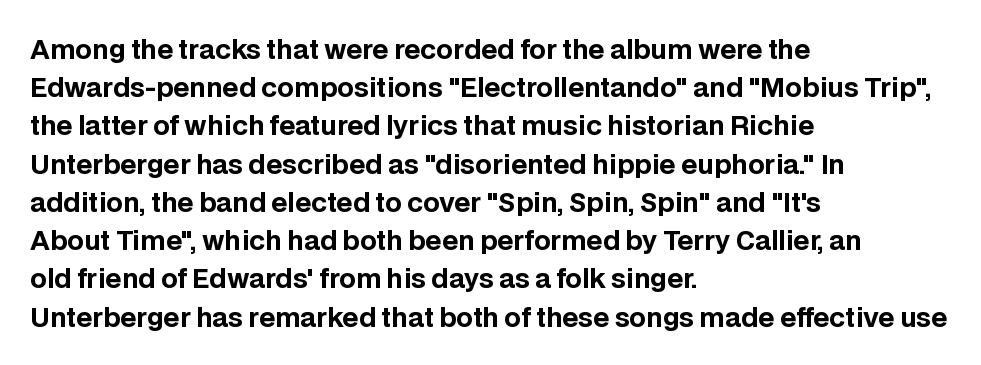
The image shows 26 px bold type, upright; set left-aligned, normal line spacing (1.47x), normal letter spacing, not underlined.
